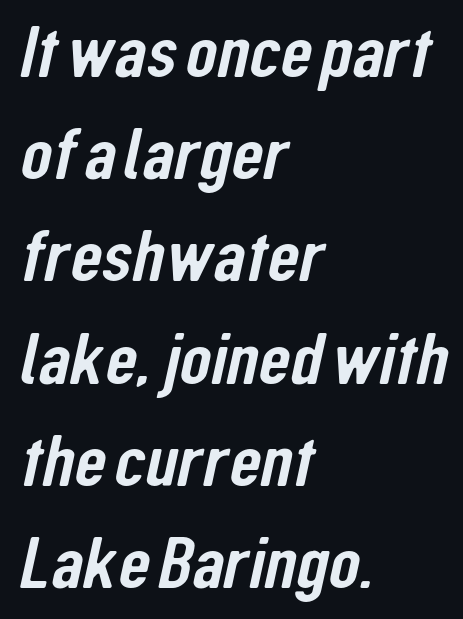
Notice how descenders clear the ascenders below comfortably — that's standard leading. These lines stack with their left ends in a neat column. A bare baseline throughout the passage. Look at the bottom of the vertical strokes: they stop flat, with no serifs. The horizontal fit of the characters is conventional and even.
